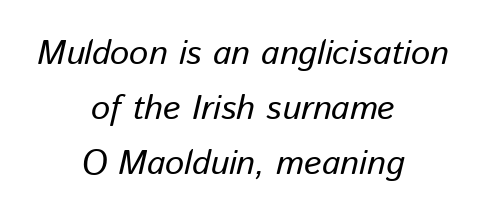
The image shows 34 px regular-weight type, italic (leaning right); set centered, normal line spacing (1.62x), normal letter spacing, not underlined; low stroke contrast and a medium x-height.
